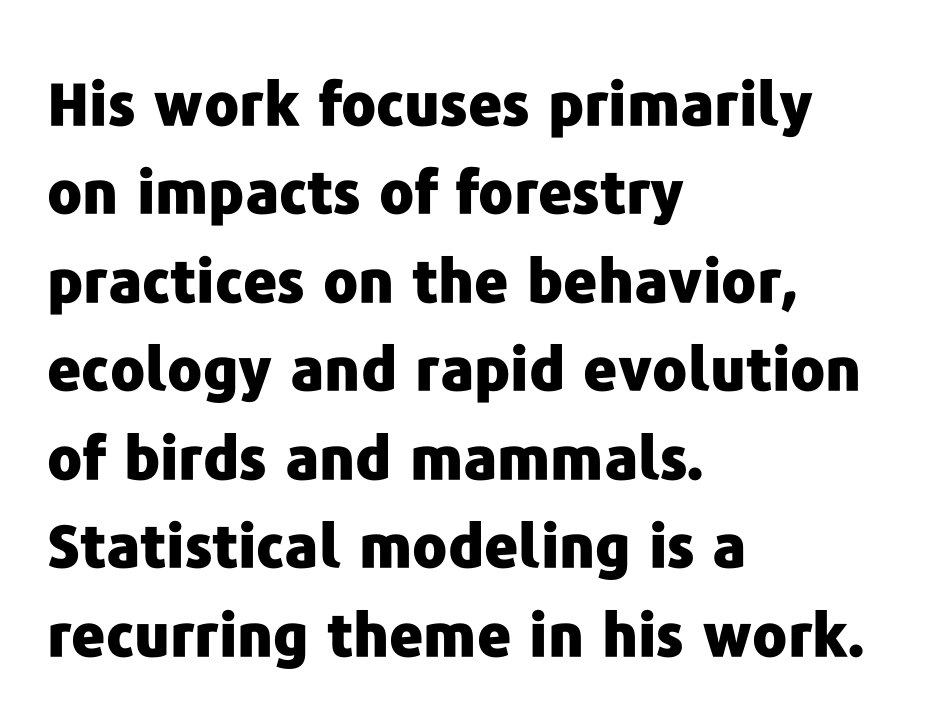
The image shows 59 px heavy sans-serif type, upright; set left-aligned, normal line spacing (1.5x), normal letter spacing, not underlined; low stroke contrast and a medium x-height.
